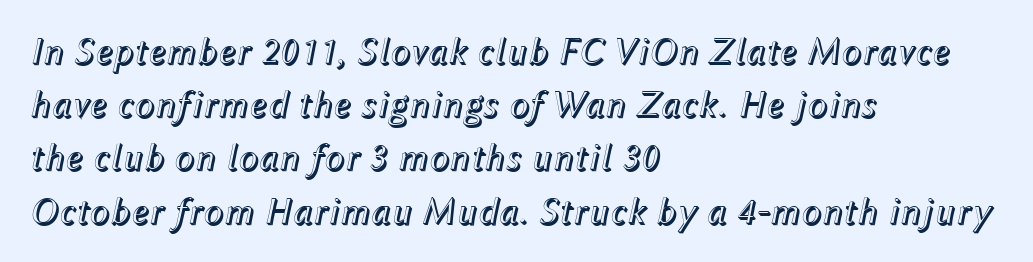
Q: Is the text italic (slanted)? A: Yes, it leans right by about 12 degrees.
Q: Is the text underlined? A: No.
Q: How is the paragraph aligned? A: Left-aligned.
Q: Is the spacing between letters normal or unusually wide? A: Normal.
Q: Is the spacing between lines tight, normal or loose? A: Normal.
Q: Width (condensed, normal, or wide)? A: Normal.
Q: x-height? A: Medium.
Q: Monospaced? A: No.
